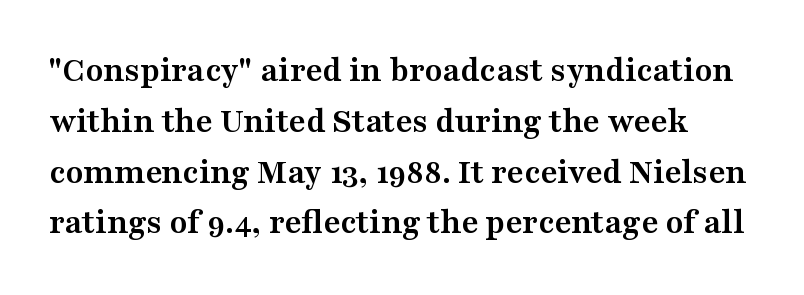
The image shows 36 px semibold, wide serif type, upright; set normal line spacing (1.41x), normal letter spacing, not underlined; medium stroke contrast and a medium x-height.
